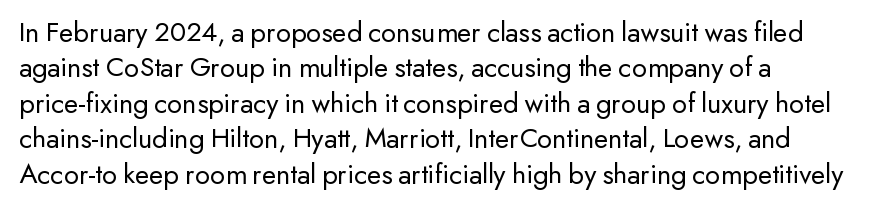
Q: Is the text bold? A: No.
Q: Is the text italic (slanted)? A: No, it is upright.
Q: Is the typeface a serif or a sans-serif typeface? A: Sans-serif.
Q: Is the text underlined? A: No.
Q: Is the spacing between letters normal or unusually wide? A: Normal.
Q: Width (condensed, normal, or wide)? A: Normal.
Q: Stroke contrast? A: Low.
Q: x-height? A: Small.
Q: Monospaced? A: No.
